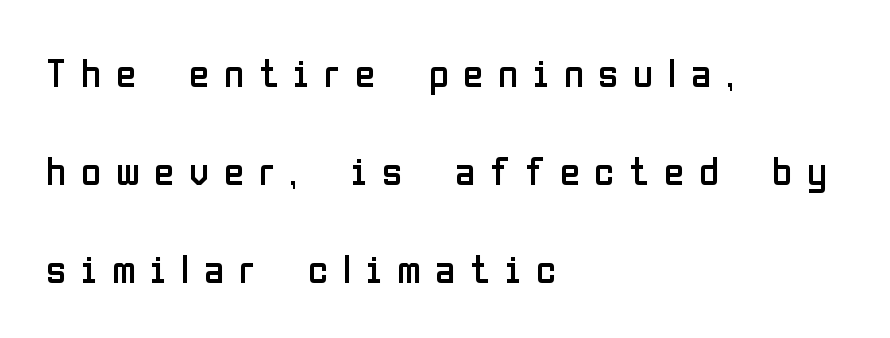
{"serif": "no", "italic": "no", "bold": "no", "weight": "regular", "width": "condensed", "stroke_contrast": "low", "x_height": "medium", "monospaced": "no", "underline": "no", "align": "left", "line_spacing": "loose", "line_spacing_ratio": 2.39, "letter_spacing": "wide", "letter_spacing_em": 0.36, "glyph_px": 41}
